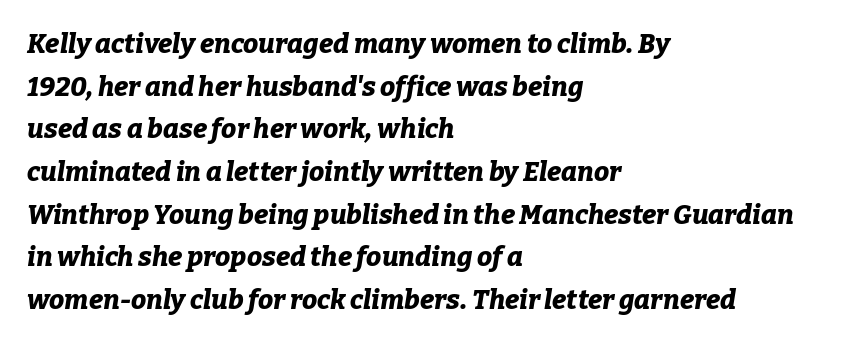
Q: Is the text bold? A: Yes.
Q: Is the text italic (slanted)? A: Yes, it leans right by about 9 degrees.
Q: Is the text underlined? A: No.
Q: How is the paragraph aligned? A: Left-aligned.
Q: Is the spacing between letters normal or unusually wide? A: Normal.
Q: Is the spacing between lines tight, normal or loose? A: Normal.
